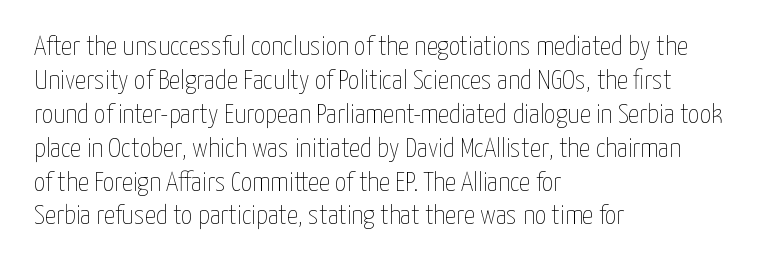
The image shows 28 px thin, condensed type, upright; set left-aligned, line spacing 1.21x, normal letter spacing, not underlined; low stroke contrast and a medium x-height.
